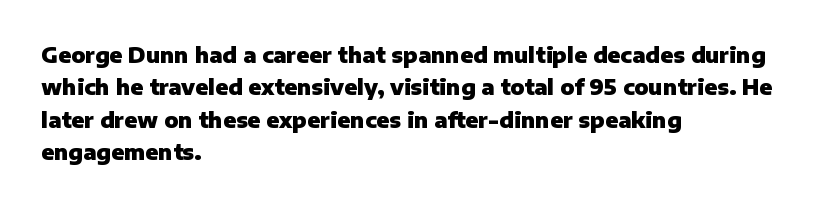
Unlike italic type, these characters show no tilt at all. Line starts are locked; line ends wander. Characters follow at the spacing the type designer built in. On the weight axis this lands at bold, roughly 700. The passage shown is not underscored anywhere.
